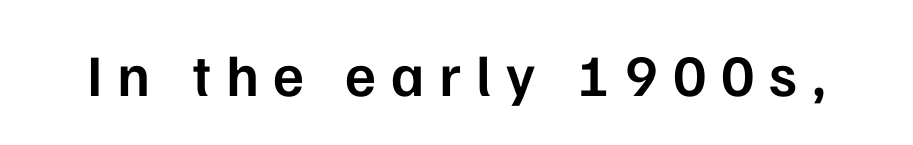
Q: Is the text bold? A: Semi-bold.
Q: Is the text italic (slanted)? A: No, it is upright.
Q: Is the typeface a serif or a sans-serif typeface? A: Sans-serif.
Q: Is the text underlined? A: No.
Q: Is the spacing between letters normal or unusually wide? A: Unusually wide.
Q: Width (condensed, normal, or wide)? A: Normal.
Q: Stroke contrast? A: Low.
Q: x-height? A: Medium.
Q: Monospaced? A: No.
